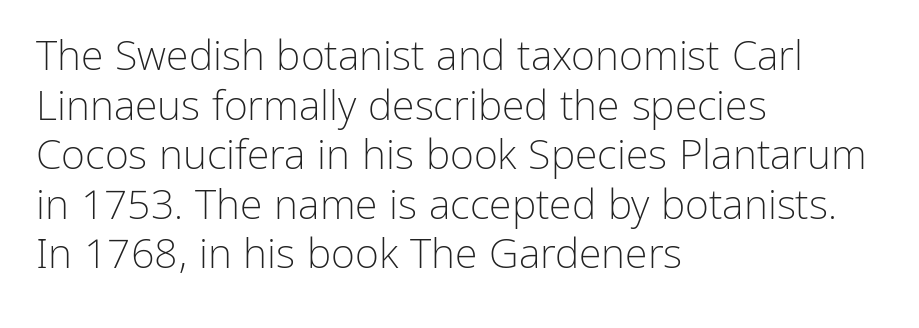
Q: Is the text bold? A: No.
Q: Is the text italic (slanted)? A: No, it is upright.
Q: Is the typeface a serif or a sans-serif typeface? A: Sans-serif.
Q: Is the text underlined? A: No.
Q: How is the paragraph aligned? A: Left-aligned.
Q: Is the spacing between letters normal or unusually wide? A: Normal.
Q: Width (condensed, normal, or wide)? A: Normal.
Q: Stroke contrast? A: Low.
Q: x-height? A: Medium.
Q: Monospaced? A: No.
